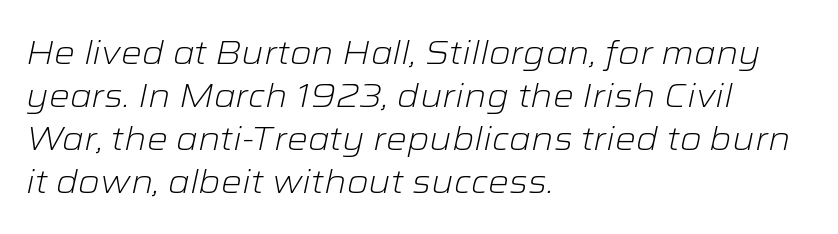
The image shows 33 px light, wide type, italic (leaning right); set left-aligned, normal line spacing (1.3x), normal letter spacing, not underlined; low stroke contrast and a medium x-height.
